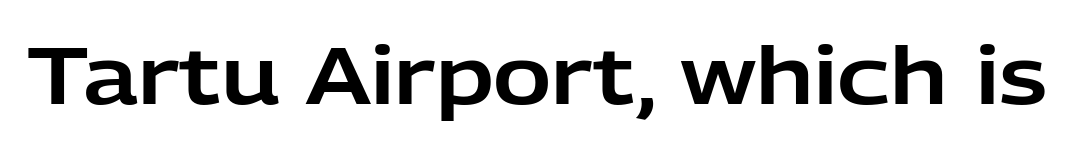
Q: Is the text italic (slanted)? A: No, it is upright.
Q: Is the typeface a serif or a sans-serif typeface? A: Sans-serif.
Q: Is the text underlined? A: No.
Q: Is the spacing between letters normal or unusually wide? A: Normal.
Q: Width (condensed, normal, or wide)? A: Normal.
Q: Stroke contrast? A: Low.
Q: x-height? A: Medium.
Q: Monospaced? A: No.
